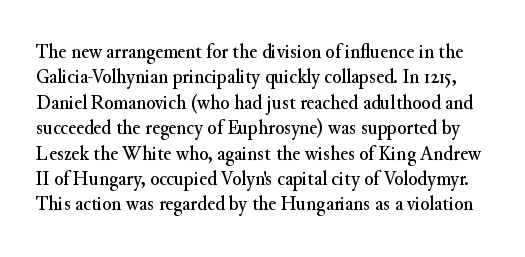
This rendering leaves character spacing at its baseline value. The area under the type is left untouched. The font's upright variant was chosen for this text.
